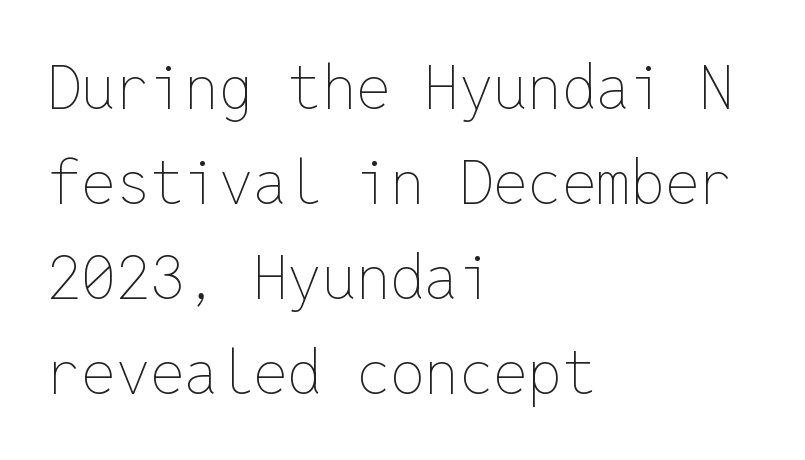
Q: Is the text bold? A: No.
Q: Is the text italic (slanted)? A: No, it is upright.
Q: Is the text underlined? A: No.
Q: How is the paragraph aligned? A: Left-aligned.
Q: Is the spacing between letters normal or unusually wide? A: Normal.
Q: Is the spacing between lines tight, normal or loose? A: Normal.
Q: Width (condensed, normal, or wide)? A: Normal.
Q: Stroke contrast? A: Low.
Q: x-height? A: Medium.
Q: Monospaced? A: Yes.
